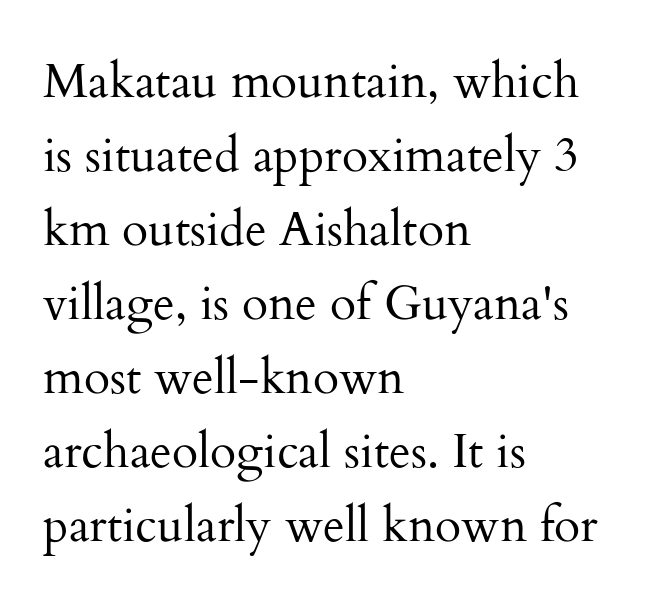
Weight: in the light-to-regular range. Bare-footed words on every line. Character widths vary here, with narrow letters taking less room than wide ones. The rag falls on the right side of this text block.
